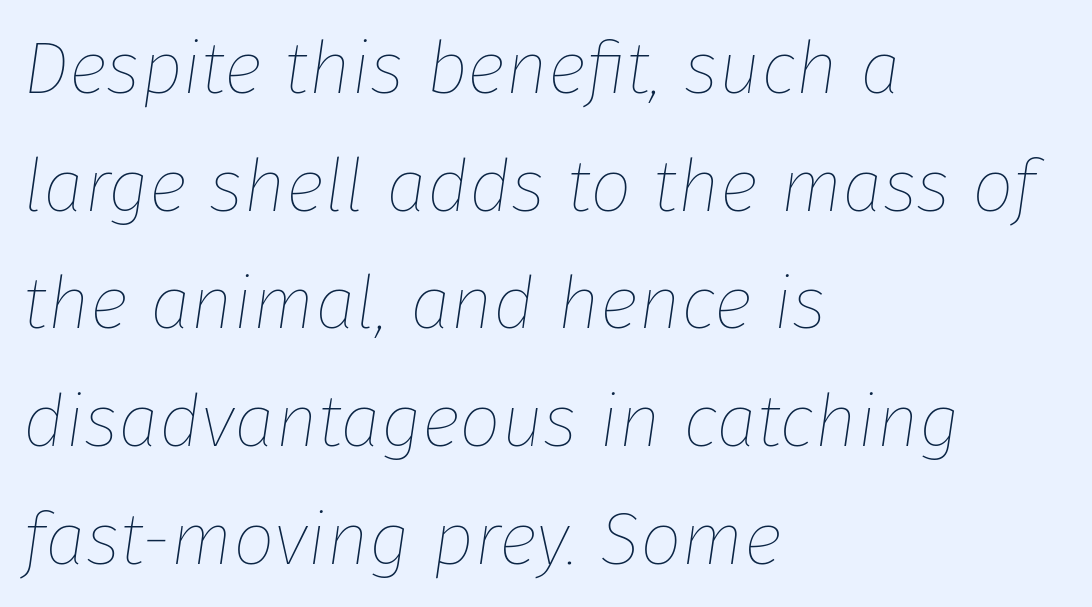
{"italic": "yes", "lean": "right", "slant_degrees": 8, "bold": "no", "weight": "thin", "width": "normal", "stroke_contrast": "low", "x_height": "medium", "monospaced": "no", "underline": "no", "align": "left", "line_spacing": "normal", "line_spacing_ratio": 1.59, "letter_spacing": "normal", "letter_spacing_em": 0.0, "glyph_px": 74}
